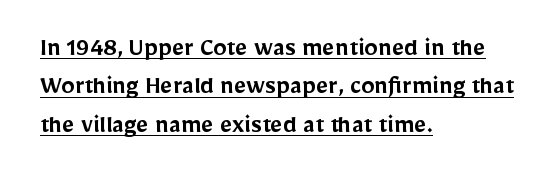
The image shows 27 px text type, upright; set left-aligned, normal line spacing (1.42x), normal letter spacing, underlined.
